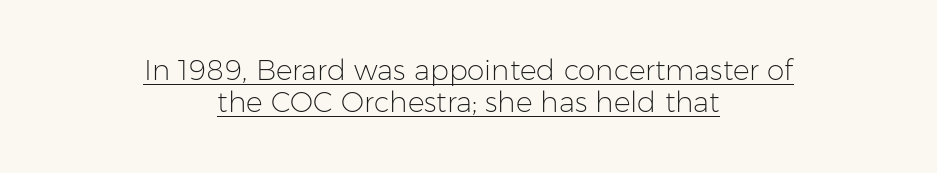
You could call the tracking neutral — neither tight nor loose. Is the type heavy? It reads as light-to-regular instead. The words here are underlined. The typesetter chose a symmetrical, centered arrangement here.
